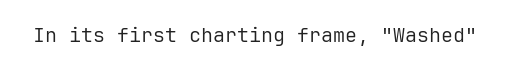
Posture: upright roman. Short note: letters normally spaced. The weight would be labelled regular, book, light, or lighter still. Lines of text with bare space underneath.
